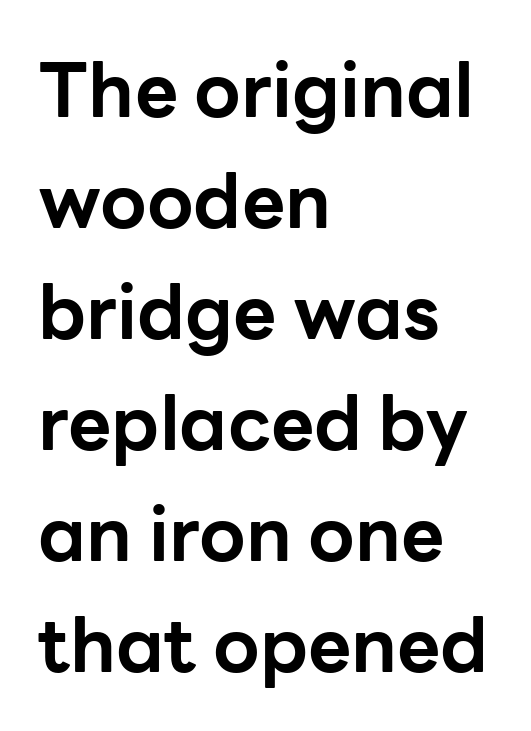
The image shows 75 px bold sans-serif type, upright; set left-aligned, normal line spacing (1.48x), normal letter spacing, not underlined; low stroke contrast and a medium x-height.
